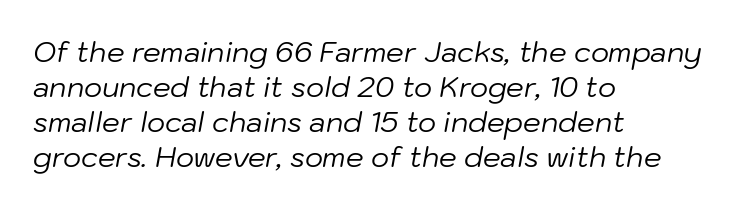
The image shows 28 px regular-weight type, italic (leaning right); set left-aligned, normal line spacing (1.25x), normal letter spacing, not underlined; low stroke contrast and a medium x-height.
